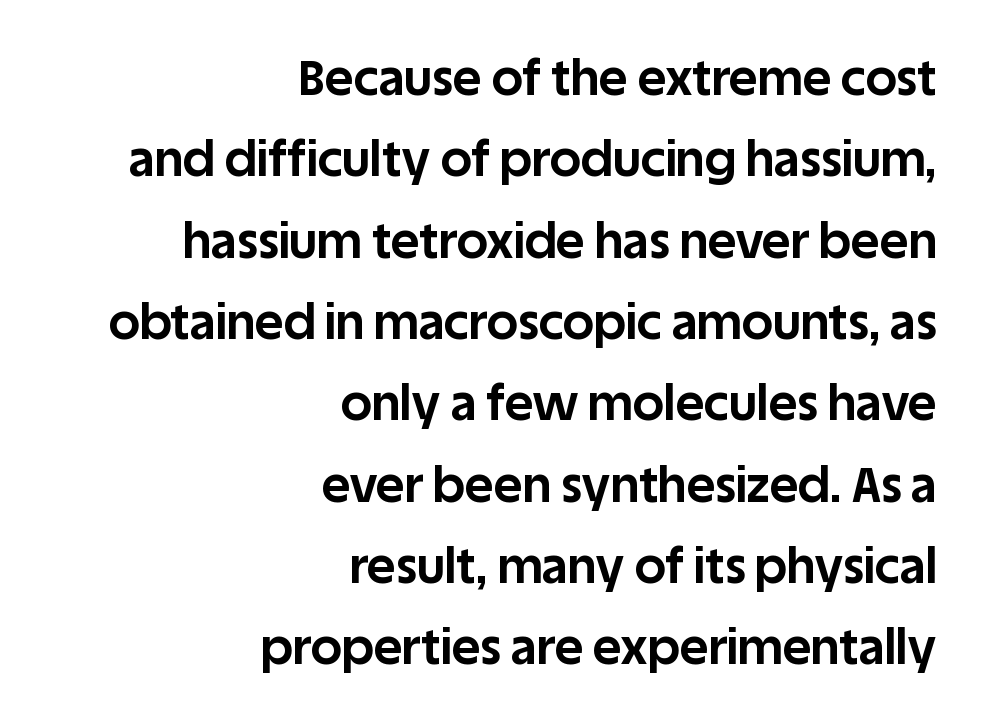
{"serif": "no", "italic": "no", "bold": "yes", "weight": "bold", "width": "normal", "stroke_contrast": "low", "x_height": "large", "monospaced": "no", "underline": "no", "align": "right", "line_spacing": "normal", "line_spacing_ratio": 1.66, "letter_spacing": "normal", "letter_spacing_em": 0.0, "glyph_px": 49}
